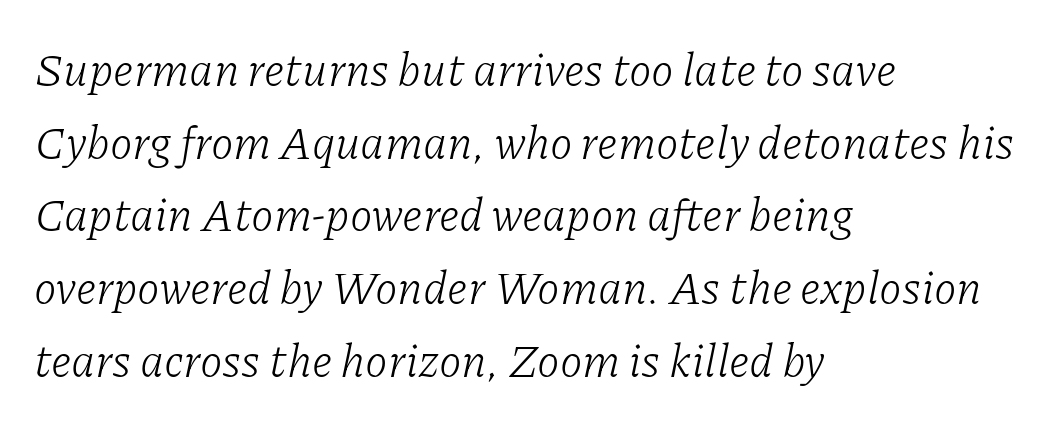
Nothing heavy about these letters — not bold at all. Observe the lean: these are italic letterforms. Alignment: flush left. Descenders hang freely into open space.
